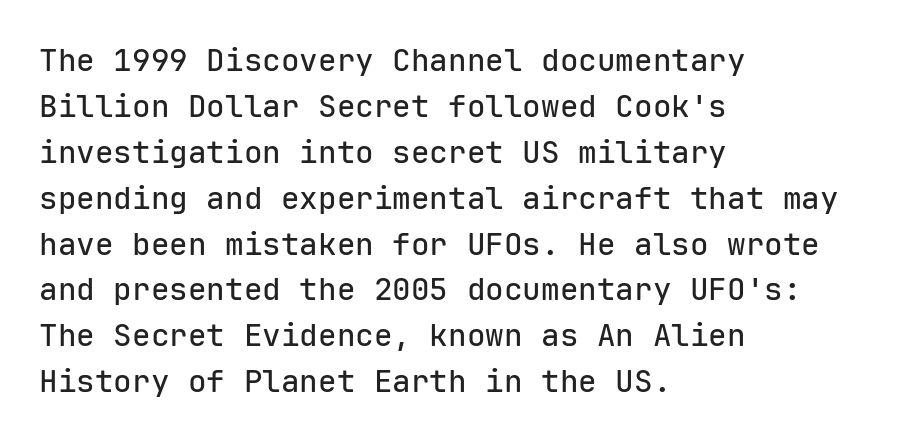
The letters stand upright; this is a roman face. The typeface chosen for these lines omits serifs. Fixed-width glyphs throughout — classic coding-font behaviour. The gap between lines stays unmarked. You could call the tracking neutral — neither tight nor loose. Regarding leading, the lines here are spaced in the standard way.
